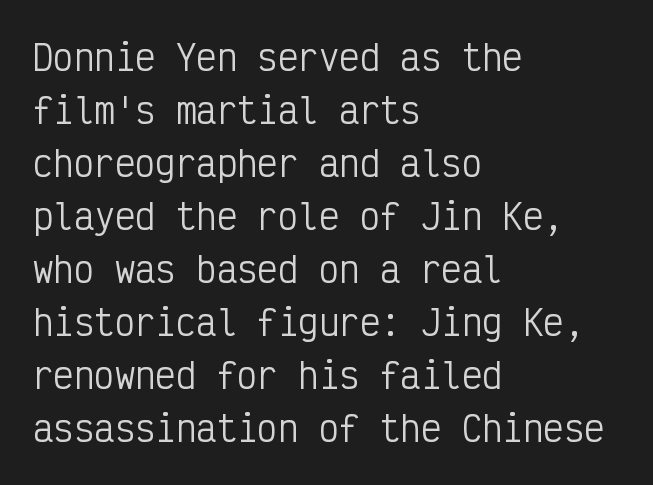
Compared with typical paragraphs, the rows here are spaced about the same. The glyphs in this specimen are sans serif. A student would call this left alignment; a typographer would say flush left, rag right. When letters stand straight like this, we call the style roman or upright. Between one letter and the next there's only the usual sliver of space.
